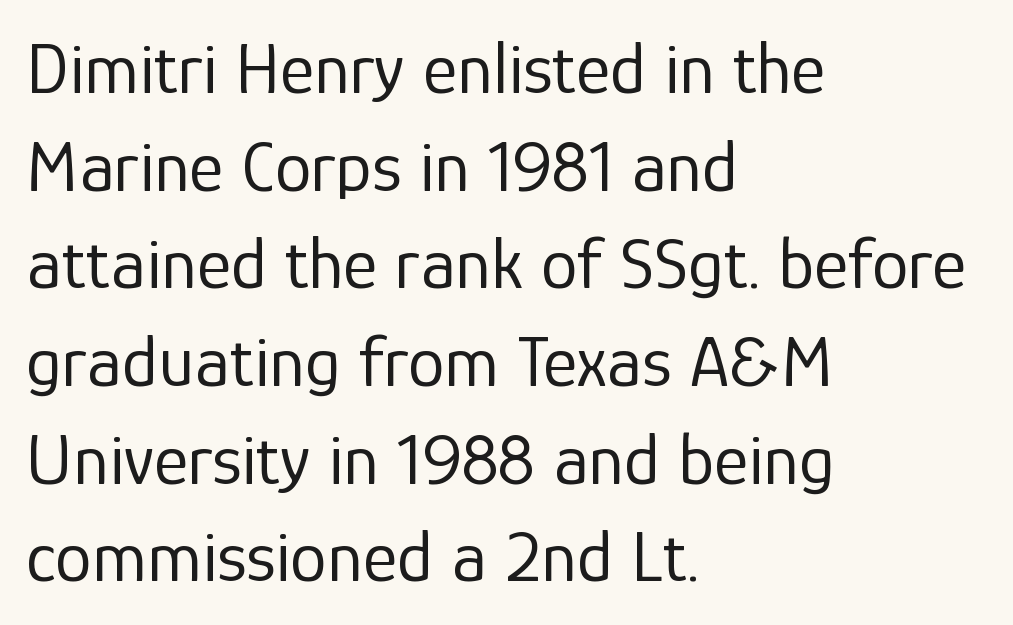
The image shows 74 px regular-weight sans-serif type, upright; set left-aligned, normal line spacing (1.32x), normal letter spacing, not underlined; low stroke contrast and a medium x-height.
